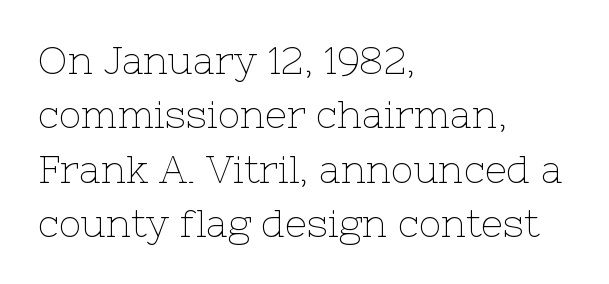
Q: Is the text bold? A: No.
Q: Is the text italic (slanted)? A: No, it is upright.
Q: Is the typeface a serif or a sans-serif typeface? A: Serif.
Q: Is the text underlined? A: No.
Q: How is the paragraph aligned? A: Left-aligned.
Q: Is the spacing between letters normal or unusually wide? A: Normal.
Q: Is the spacing between lines tight, normal or loose? A: Normal.
Q: Width (condensed, normal, or wide)? A: Normal.
Q: Stroke contrast? A: Low.
Q: x-height? A: Medium.
Q: Monospaced? A: No.
